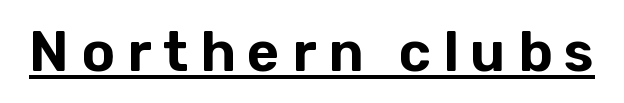
{"serif": "no", "italic": "no", "width": "normal", "stroke_contrast": "low", "x_height": "medium", "monospaced": "no", "underline": "yes", "letter_spacing": "wide", "letter_spacing_em": 0.21, "glyph_px": 56}
